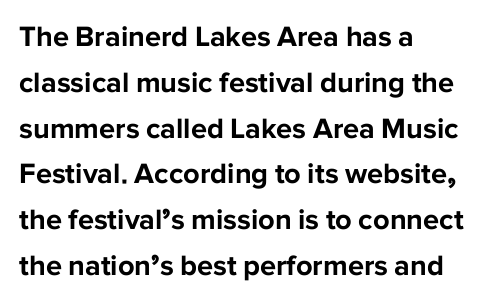
The image shows 29 px bold sans-serif type, upright; set left-aligned, normal line spacing (1.58x), normal letter spacing, not underlined; low stroke contrast and a medium x-height.
